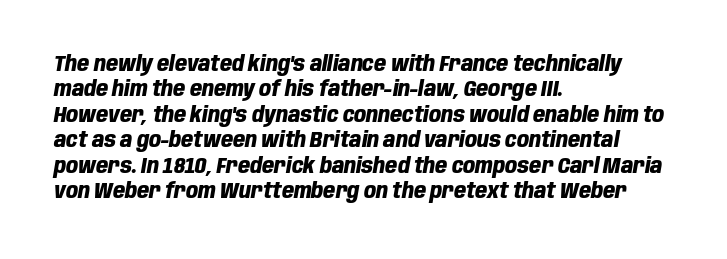
Q: Is the text bold? A: Yes.
Q: Is the text italic (slanted)? A: Yes, it leans right by about 10 degrees.
Q: Is the text underlined? A: No.
Q: How is the paragraph aligned? A: Left-aligned.
Q: Is the spacing between letters normal or unusually wide? A: Normal.
